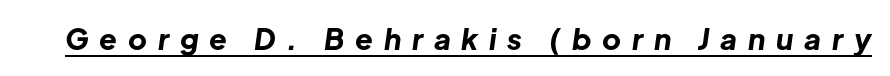
{"italic": "yes", "lean": "right", "slant_degrees": 8, "bold": "yes", "weight": "bold", "width": "normal", "stroke_contrast": "low", "x_height": "medium", "monospaced": "no", "underline": "yes", "letter_spacing": "wide", "letter_spacing_em": 0.37, "glyph_px": 29}
